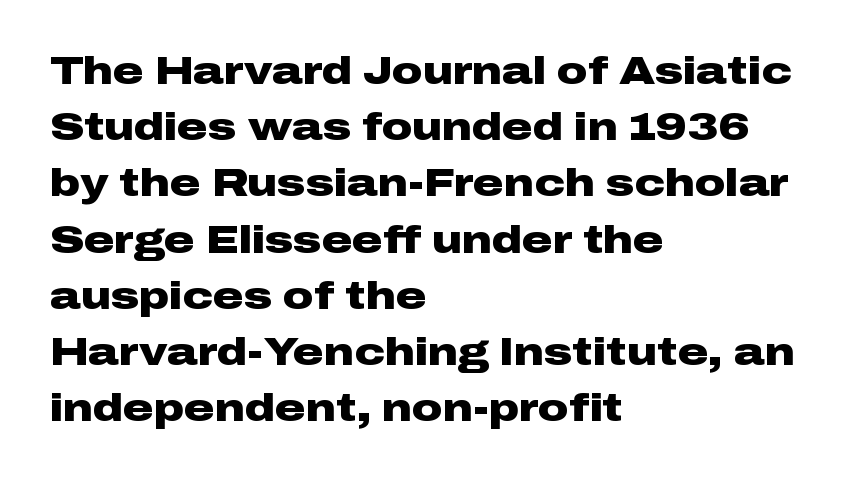
The image shows 38 px heavy, wide sans-serif type, upright; set left-aligned, normal line spacing (1.48x), normal letter spacing, not underlined; low stroke contrast and a medium x-height.
